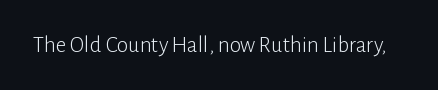
Q: Is the text bold? A: No.
Q: Is the text italic (slanted)? A: No, it is upright.
Q: Is the text underlined? A: No.
Q: Is the spacing between letters normal or unusually wide? A: Normal.
